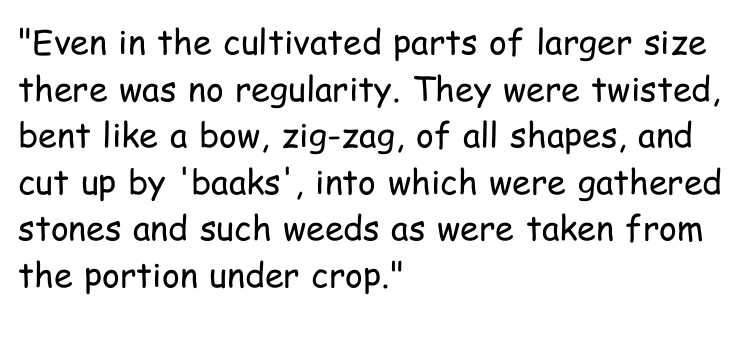
Q: Is the text bold? A: No.
Q: Is the text italic (slanted)? A: No, it is upright.
Q: Is the typeface a serif or a sans-serif typeface? A: Sans-serif.
Q: Is the text underlined? A: No.
Q: How is the paragraph aligned? A: Left-aligned.
Q: Is the spacing between letters normal or unusually wide? A: Normal.
Q: Is the spacing between lines tight, normal or loose? A: Normal.
Q: Width (condensed, normal, or wide)? A: Condensed.
Q: Stroke contrast? A: Low.
Q: x-height? A: Medium.
Q: Monospaced? A: No.
